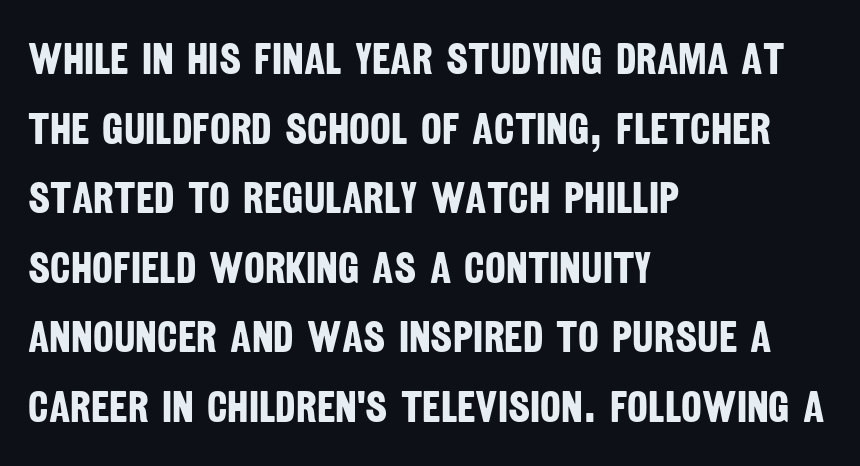
{"serif": "no", "bold": "yes", "weight": "bold", "width": "condensed", "stroke_contrast": "low", "x_height": "large", "monospaced": "no", "underline": "no", "align": "left", "line_spacing": "normal", "line_spacing_ratio": 1.58, "letter_spacing": "normal", "letter_spacing_em": 0.0, "glyph_px": 44}
